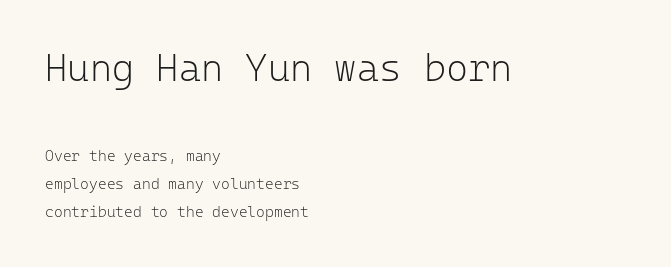
Look at the glyph heights: the upper group is clearly the bigger setting. The weight would be labelled regular, book, light, or lighter still. Style check: upright. Each letter's strokes conclude bluntly, with no projecting serifs. Spacing verdict: monospaced, one width for all characters.
